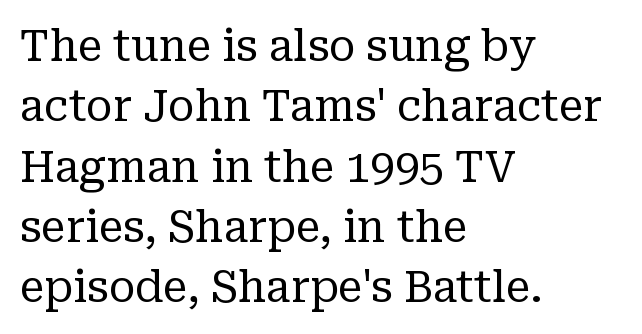
Q: Is the text bold? A: No.
Q: Is the text italic (slanted)? A: No, it is upright.
Q: Is the typeface a serif or a sans-serif typeface? A: Serif.
Q: Is the text underlined? A: No.
Q: How is the paragraph aligned? A: Left-aligned.
Q: Is the spacing between letters normal or unusually wide? A: Normal.
Q: Is the spacing between lines tight, normal or loose? A: Normal.
Q: Width (condensed, normal, or wide)? A: Normal.
Q: Stroke contrast? A: Low.
Q: x-height? A: Medium.
Q: Monospaced? A: No.
